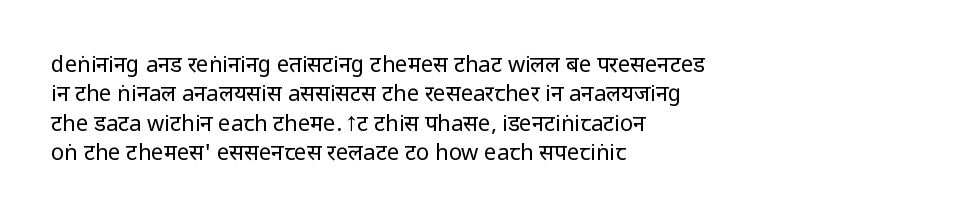
Bare-footed words on every line. Every stem runs plumb, perpendicular to the baseline. The typesetting does not lean heavy: it is not bold. Tracking value appears to be zero — textbook default spacing. The vertical gap from one line to the next is medium.
